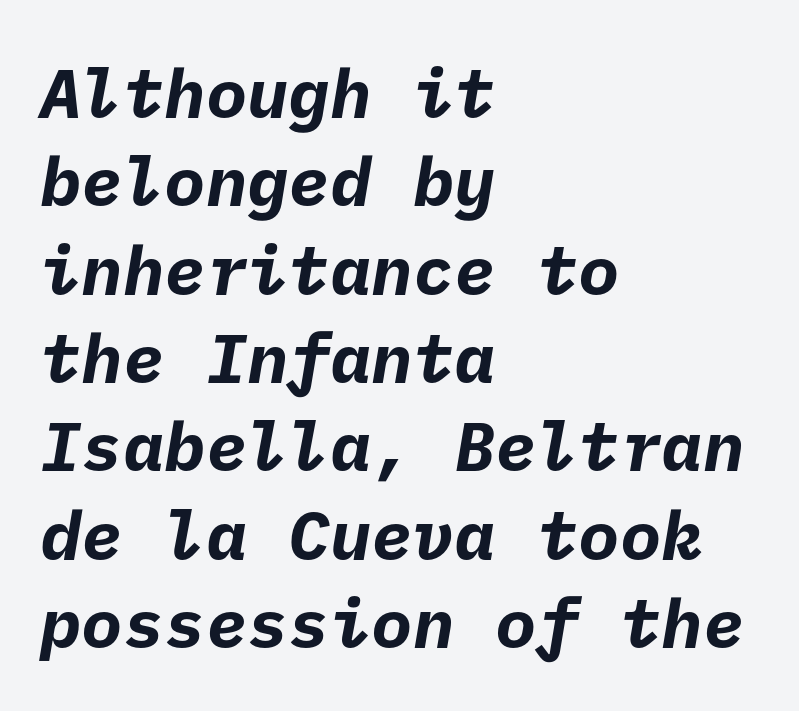
The image shows 69 px bold sans-serif type; set left-aligned, normal line spacing (1.28x), normal letter spacing, not underlined; low stroke contrast and a medium x-height.
